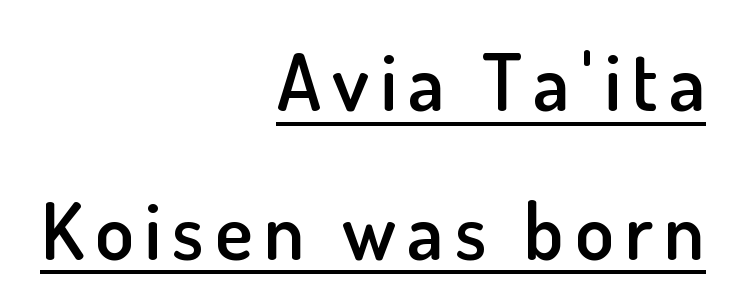
{"serif": "no", "italic": "no", "bold": "semi", "weight": "semibold", "width": "normal", "stroke_contrast": "low", "x_height": "small", "monospaced": "no", "underline": "yes", "align": "right", "line_spacing_ratio": 1.88, "glyph_px": 79}
